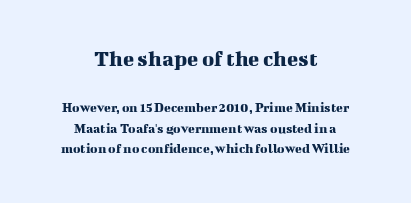
Two sizes are in play, and the larger belongs to the first block. The specimen omits any rule beneath the text block's lines. The space between consecutive lines is moderate. You could call the tracking neutral — neither tight nor loose. Upright lettering throughout.
